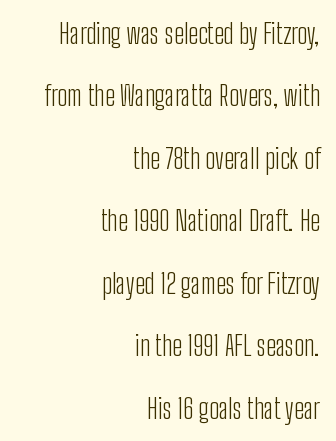
Q: Is the text bold? A: No.
Q: Is the text italic (slanted)? A: No, it is upright.
Q: Is the typeface a serif or a sans-serif typeface? A: Sans-serif.
Q: Is the text underlined? A: No.
Q: How is the paragraph aligned? A: Right-aligned.
Q: Is the spacing between letters normal or unusually wide? A: Normal.
Q: Is the spacing between lines tight, normal or loose? A: Loose.
Q: Width (condensed, normal, or wide)? A: Condensed.
Q: Stroke contrast? A: Low.
Q: x-height? A: Medium.
Q: Monospaced? A: No.
